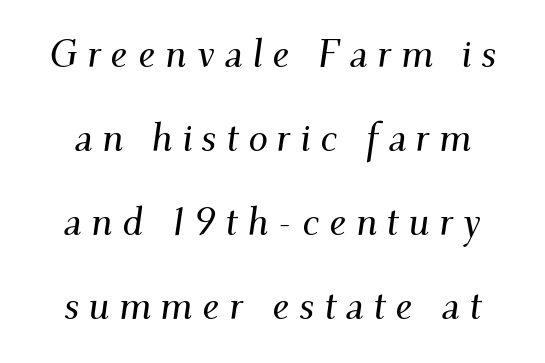
Q: Is the text italic (slanted)? A: Yes, it leans right by about 9 degrees.
Q: Is the typeface a serif or a sans-serif typeface? A: Serif.
Q: Is the text underlined? A: No.
Q: How is the paragraph aligned? A: Centered.
Q: Is the spacing between letters normal or unusually wide? A: Unusually wide.
Q: Is the spacing between lines tight, normal or loose? A: Loose.
Q: Width (condensed, normal, or wide)? A: Normal.
Q: Stroke contrast? A: Medium.
Q: x-height? A: Small.
Q: Monospaced? A: No.
